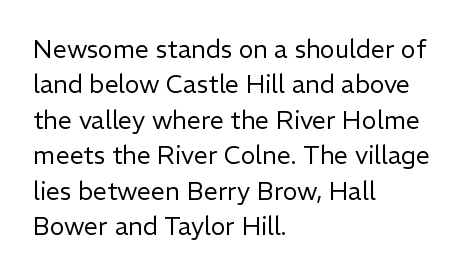
{"italic": "no", "bold": "no", "underline": "no", "align": "left", "line_spacing": "normal", "line_spacing_ratio": 1.42, "letter_spacing": "normal", "letter_spacing_em": 0.0, "glyph_px": 25}
